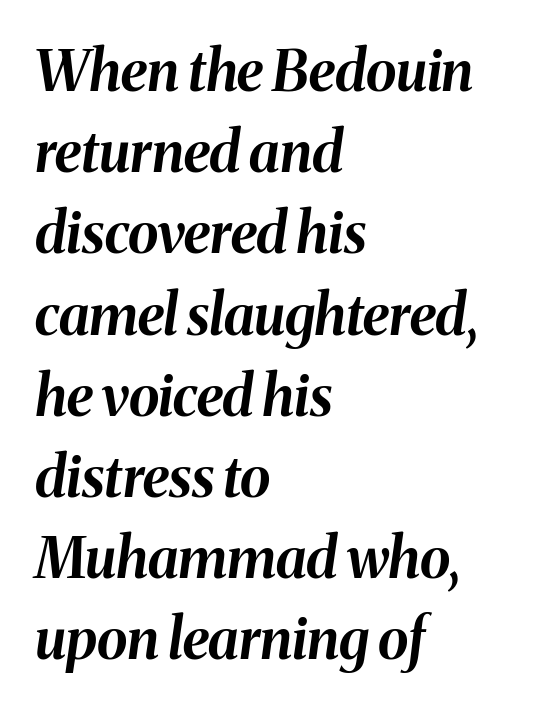
{"italic": "yes", "lean": "right", "slant_degrees": 8, "bold": "yes", "weight": "bold", "width": "normal", "stroke_contrast": "medium", "x_height": "medium", "monospaced": "no", "underline": "no", "align": "left", "line_spacing": "normal", "line_spacing_ratio": 1.45, "letter_spacing": "normal", "letter_spacing_em": 0.0, "glyph_px": 56}
